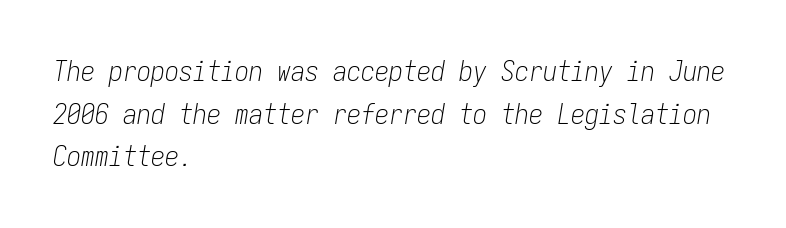
{"italic": "yes", "lean": "right", "slant_degrees": 9, "bold": "no", "weight": "light", "width": "condensed", "stroke_contrast": "low", "x_height": "medium", "monospaced": "yes", "underline": "no", "align": "left", "line_spacing": "normal", "line_spacing_ratio": 1.52, "letter_spacing": "normal", "letter_spacing_em": 0.0, "glyph_px": 28}
